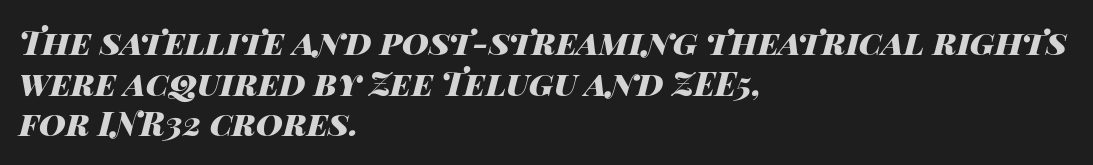
The image shows 33 px heavy, wide type, italic (leaning right); set left-aligned, line spacing 1.23x, normal letter spacing, not underlined; high stroke contrast and a large x-height.
